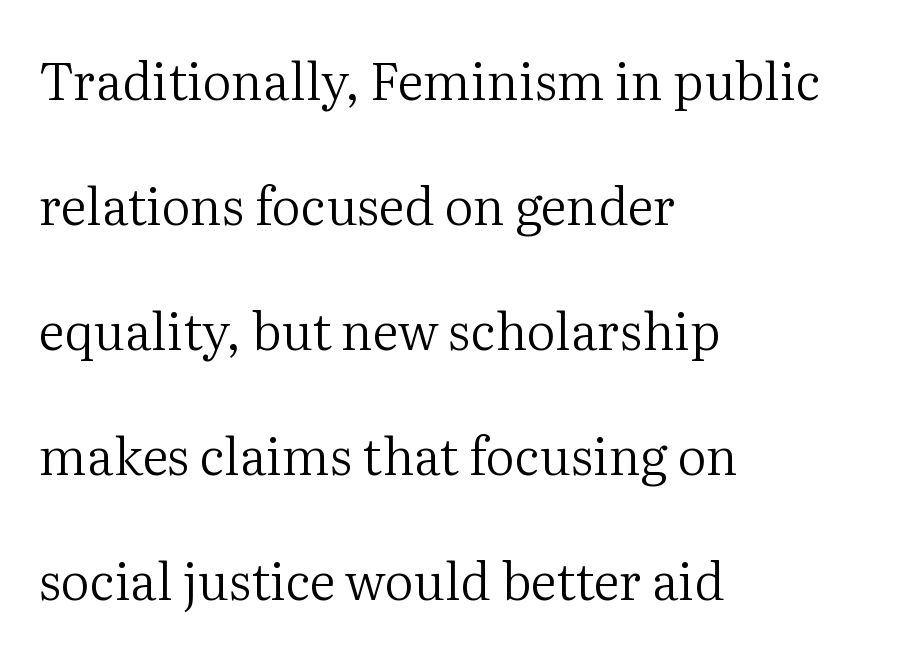
The image shows 51 px regular-weight serif type, upright; set left-aligned, loose line spacing (2.45x), normal letter spacing, not underlined; medium stroke contrast and a medium x-height.
